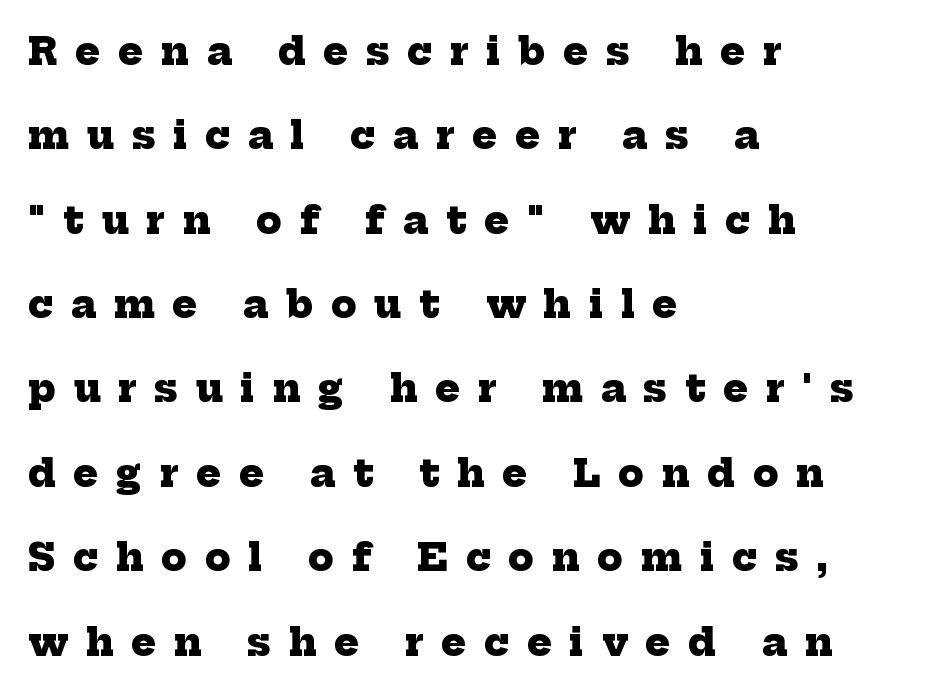
Is this a fixed-width face? No — the glyphs have proportional, varying widths. The lines in this sample share a left origin and differ only in where they stop. Thick stems and heavy bowls — unmistakably bold. Line spacing here is loose.
